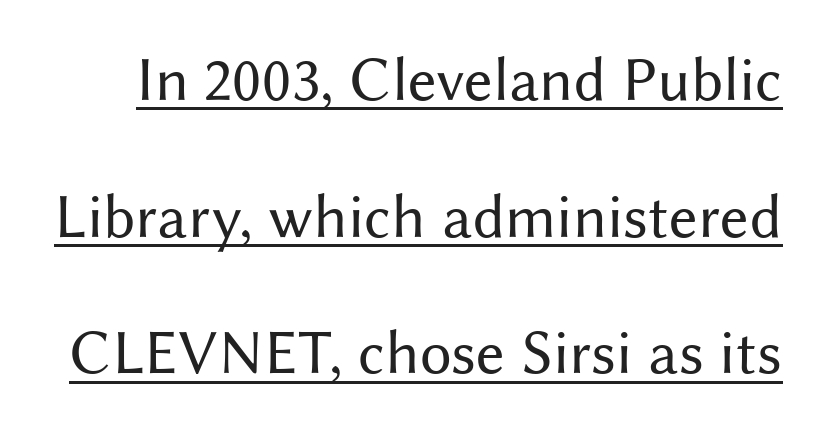
Q: Is the text bold? A: No.
Q: Is the text italic (slanted)? A: No, it is upright.
Q: Is the typeface a serif or a sans-serif typeface? A: Sans-serif.
Q: Is the text underlined? A: Yes.
Q: Is the spacing between letters normal or unusually wide? A: Normal.
Q: Is the spacing between lines tight, normal or loose? A: Loose.
Q: Width (condensed, normal, or wide)? A: Normal.
Q: Stroke contrast? A: Medium.
Q: x-height? A: Medium.
Q: Monospaced? A: No.
